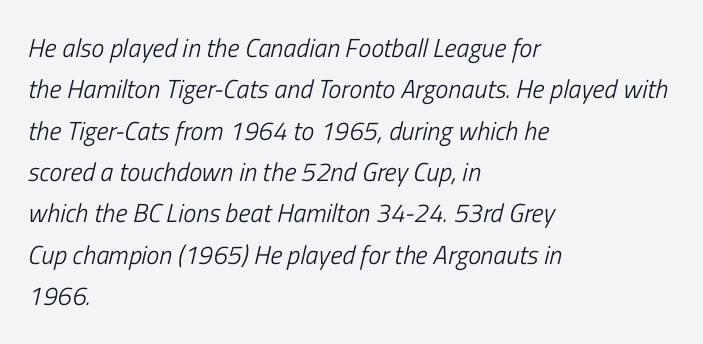
{"italic": "yes", "lean": "right", "slant_degrees": 13, "bold": "no", "underline": "no", "align": "left", "line_spacing": "normal", "line_spacing_ratio": 1.59, "letter_spacing": "normal", "letter_spacing_em": 0.0, "glyph_px": 26}
